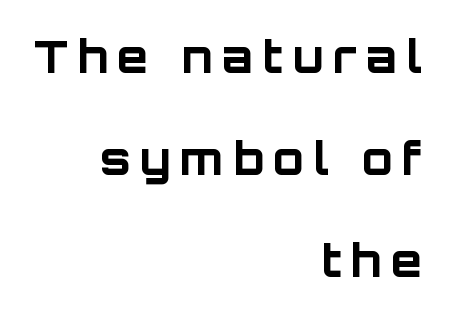
The rendering uses natural spacing where letterforms have individual widths. How are the letters spaced? Widely, with obvious added tracking. Where is the straight margin? On the right. This rendering employs a face without finishing strokes, i.e., a sans-serif. Upright lettering throughout. Bare-footed words on every line.
